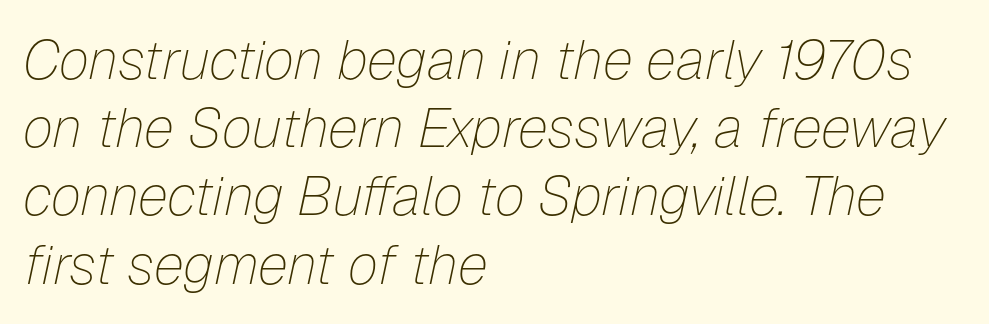
Check the space under the baseline: it is left empty. Each stroke keeps to a modest, everyday thickness or less. Proportional: the letters do not fall into vertical columns. Visually the block forms a straight wall on the left and a jagged coastline on the right. Notice how the stems are inclined rather than vertical — that's the hallmark of italics.
